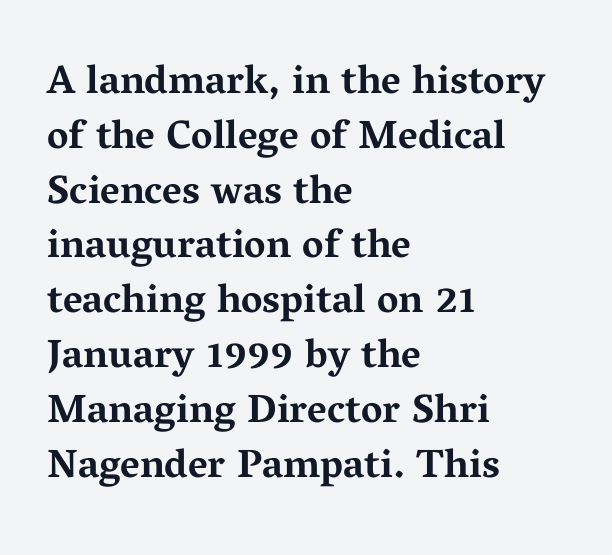
These lines stack with their left ends in a neat column. No italicization has been applied; the sample stays upright. The passage shown is not underscored anywhere. The characters display serif detailing at their extremities. You could call the tracking neutral — neither tight nor loose. These lines are rendered in a variable-pitch font.
